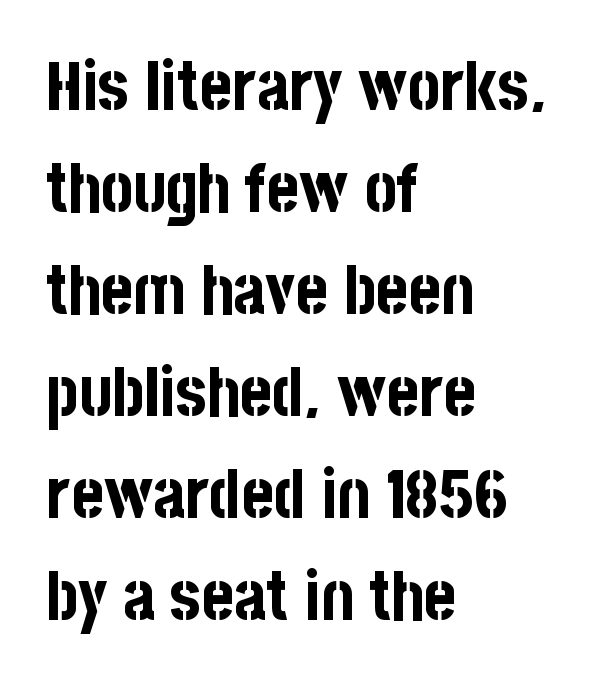
{"serif": "no", "italic": "no", "bold": "yes", "weight": "bold", "width": "condensed", "stroke_contrast": "low", "x_height": "large", "monospaced": "no", "underline": "no", "align": "left", "line_spacing": "normal", "line_spacing_ratio": 1.5, "letter_spacing": "normal", "letter_spacing_em": 0.0, "glyph_px": 68}
